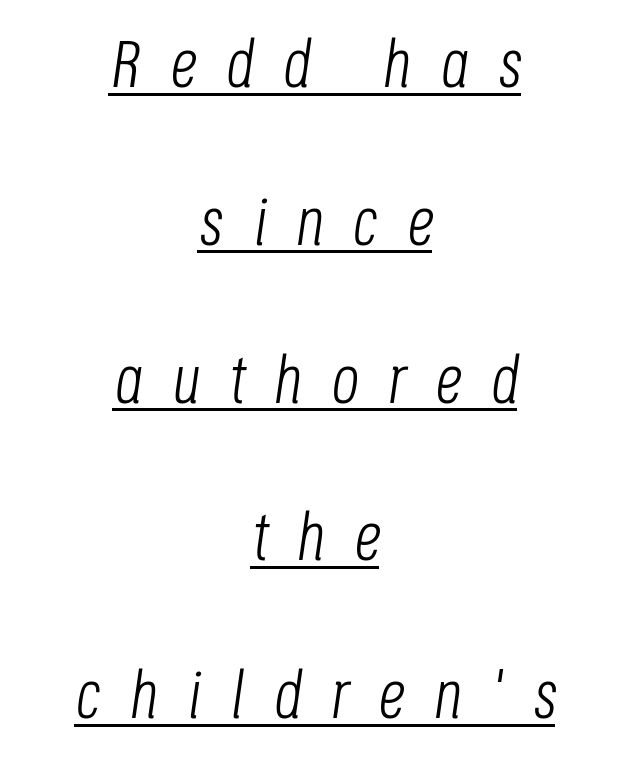
Which margin do the lines hug? Neither — every line sits in the middle. Does a line run under the words? Yes, clearly. An italicized treatment has been applied to the whole sample. Successive baselines arrive slowly, with a big drop between each. Each letter keeps its own natural width here, so spacing adapts to shape. Between one letter and the next there's a generous, obvious gap.
